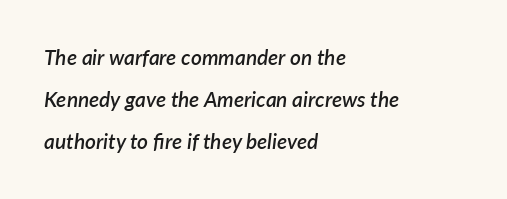
The image shows 21 px text type, italic (leaning right); set left-aligned, loose line spacing (2.01x), normal letter spacing, not underlined.
